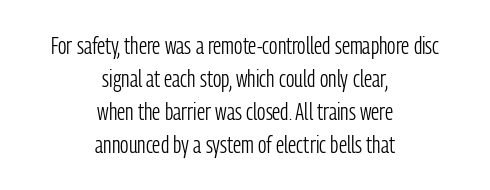
The image shows 24 px text type, upright; set centered, normal line spacing (1.38x), normal letter spacing, not underlined.
